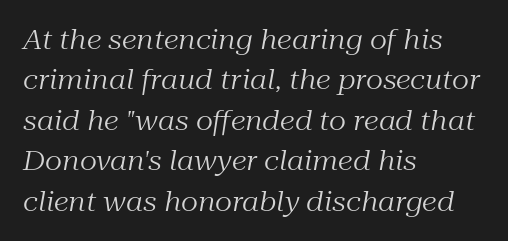
{"italic": "yes", "lean": "right", "slant_degrees": 10, "bold": "no", "underline": "no", "align": "left", "line_spacing": "normal", "line_spacing_ratio": 1.5, "letter_spacing": "normal", "letter_spacing_em": 0.0, "glyph_px": 27}
